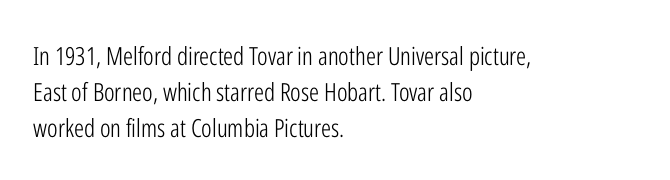
The image shows 25 px text type, upright; set left-aligned, normal line spacing (1.45x), normal letter spacing, not underlined.
